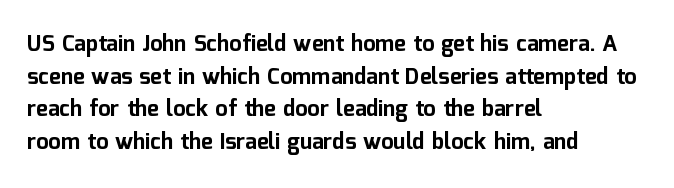
{"italic": "no", "bold": "yes", "underline": "no", "align": "left", "line_spacing": "normal", "line_spacing_ratio": 1.48, "letter_spacing": "normal", "letter_spacing_em": 0.0, "glyph_px": 22}
